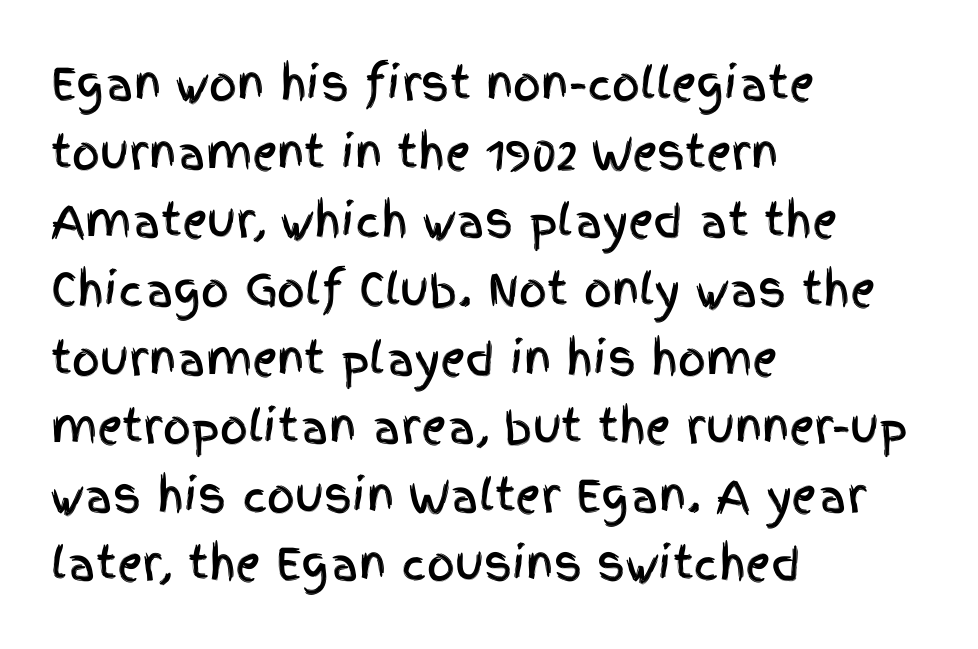
Q: Is the text italic (slanted)? A: No, it is upright.
Q: Is the typeface a serif or a sans-serif typeface? A: Sans-serif.
Q: Is the text underlined? A: No.
Q: How is the paragraph aligned? A: Left-aligned.
Q: Is the spacing between letters normal or unusually wide? A: Normal.
Q: Is the spacing between lines tight, normal or loose? A: Normal.
Q: Width (condensed, normal, or wide)? A: Condensed.
Q: x-height? A: Large.
Q: Monospaced? A: No.
